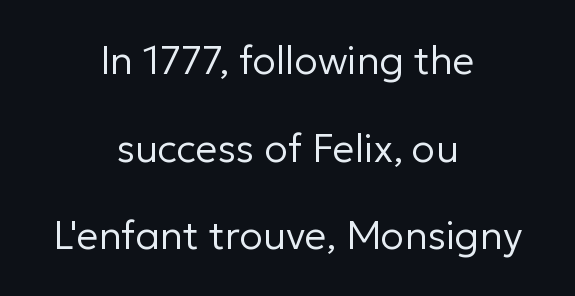
{"serif": "no", "italic": "no", "bold": "no", "weight": "regular", "width": "normal", "stroke_contrast": "low", "x_height": "medium", "monospaced": "no", "underline": "no", "align": "center", "line_spacing": "loose", "line_spacing_ratio": 2.25, "letter_spacing": "normal", "letter_spacing_em": 0.0, "glyph_px": 39}
